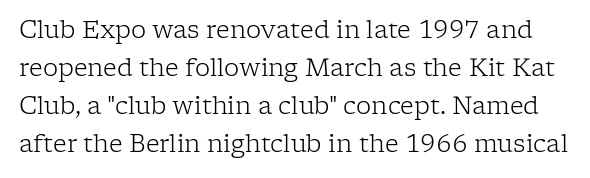
The image shows 24 px text type, upright; set normal line spacing (1.59x), normal letter spacing, not underlined.
